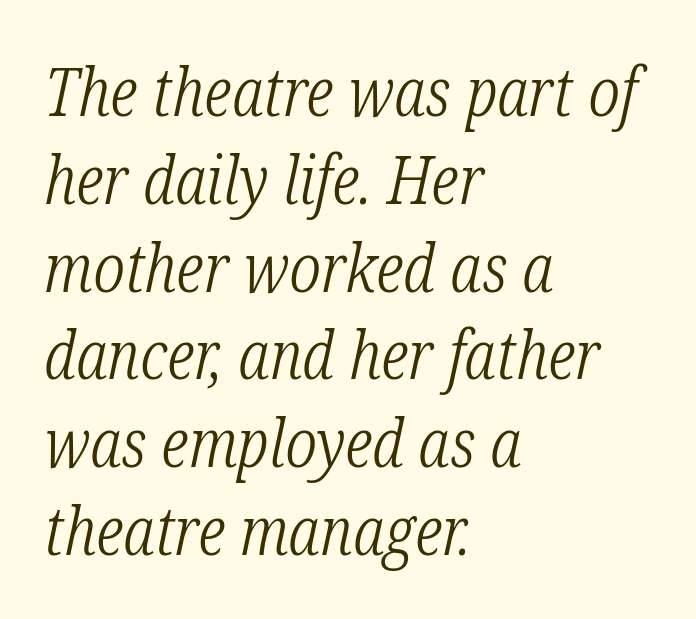
Stem width sits at or under what a default text font uses. I'd call this a serif setting — the letters wear small feet. Look at the tracking — it's just the regular setting, nothing added. The strip under each line holds only bare page.
